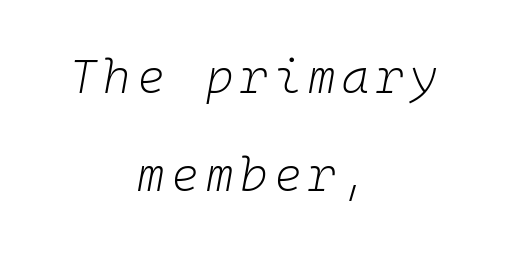
{"italic": "yes", "lean": "right", "slant_degrees": 10, "bold": "no", "weight": "light", "width": "normal", "stroke_contrast": "low", "x_height": "medium", "monospaced": "yes", "underline": "no", "align": "center", "line_spacing": "loose", "line_spacing_ratio": 2.09, "glyph_px": 47}
